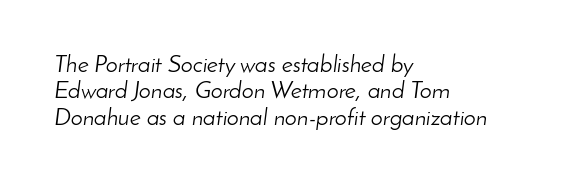
{"italic": "yes", "lean": "right", "slant_degrees": 8, "bold": "no", "underline": "no", "align": "left", "line_spacing": "tight", "line_spacing_ratio": 1.1, "letter_spacing": "normal", "letter_spacing_em": 0.0, "glyph_px": 24}
